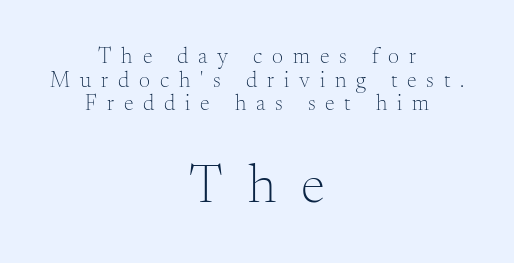
Underlining? Definitely not there. The rendering positions every line midway between the sides. Counters stay open thanks to moderate or lighter strokes. Letter spacing: wide.
